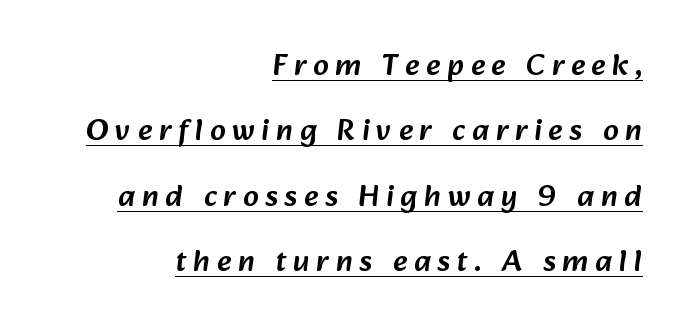
Q: Is the typeface a serif or a sans-serif typeface? A: Sans-serif.
Q: Is the text underlined? A: Yes.
Q: How is the paragraph aligned? A: Right-aligned.
Q: Is the spacing between letters normal or unusually wide? A: Unusually wide.
Q: Is the spacing between lines tight, normal or loose? A: Loose.
Q: Width (condensed, normal, or wide)? A: Normal.
Q: Stroke contrast? A: Low.
Q: x-height? A: Medium.
Q: Monospaced? A: No.
